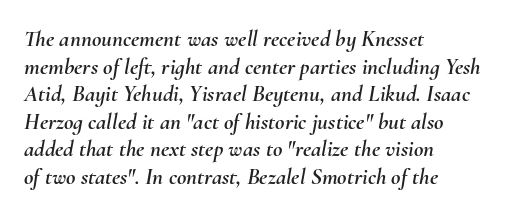
Q: Is the text italic (slanted)? A: Yes, it leans right by about 10 degrees.
Q: Is the text underlined? A: No.
Q: How is the paragraph aligned? A: Left-aligned.
Q: Is the spacing between letters normal or unusually wide? A: Normal.
